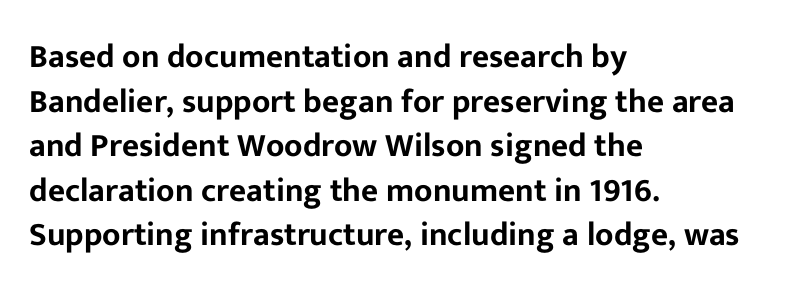
The image shows 33 px sans-serif type, upright; set left-aligned, normal line spacing (1.35x), normal letter spacing, not underlined; low stroke contrast and a medium x-height.
